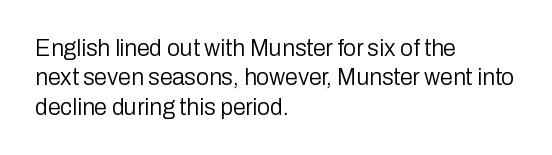
{"italic": "no", "bold": "no", "underline": "no", "align": "left", "line_spacing": "normal", "line_spacing_ratio": 1.28, "letter_spacing": "normal", "letter_spacing_em": 0.0, "glyph_px": 23}
